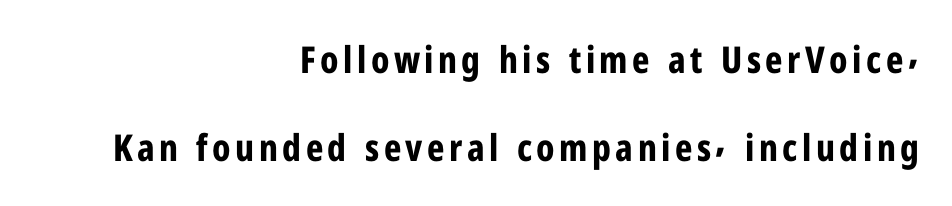
Q: Is the text bold? A: Yes.
Q: Is the text italic (slanted)? A: No, it is upright.
Q: Is the typeface a serif or a sans-serif typeface? A: Sans-serif.
Q: Is the text underlined? A: No.
Q: How is the paragraph aligned? A: Right-aligned.
Q: Is the spacing between lines tight, normal or loose? A: Loose.
Q: Width (condensed, normal, or wide)? A: Condensed.
Q: Stroke contrast? A: Low.
Q: x-height? A: Medium.
Q: Monospaced? A: No.
